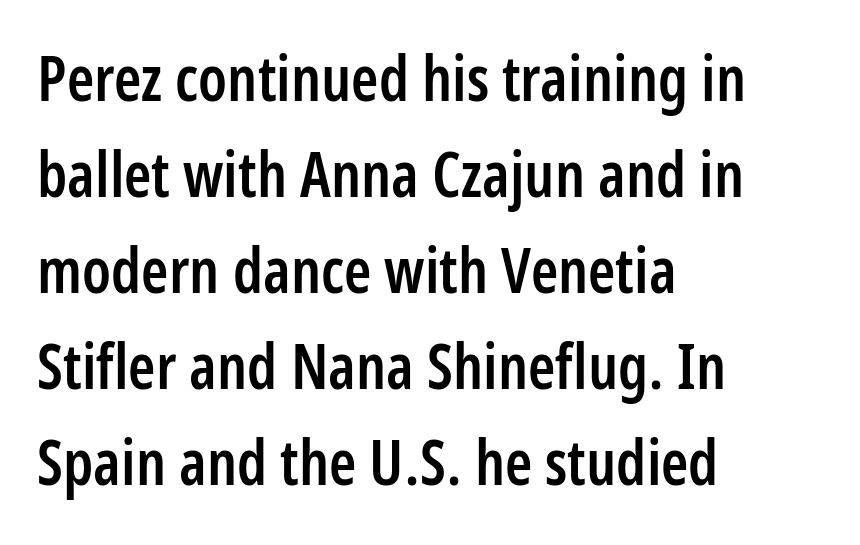
The image shows 62 px semibold, condensed sans-serif type, upright; set left-aligned, normal line spacing (1.55x), normal letter spacing, not underlined; low stroke contrast and a medium x-height.
